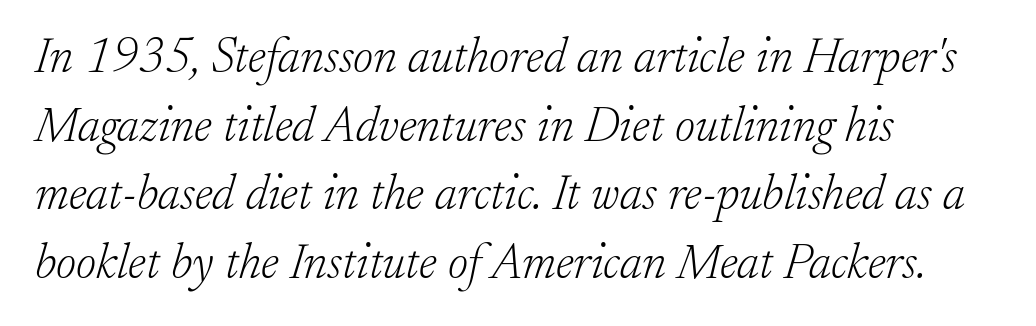
The image shows 49 px light serif type, italic (leaning right); set left-aligned, normal line spacing (1.4x), normal letter spacing, not underlined; low stroke contrast and a small x-height.
